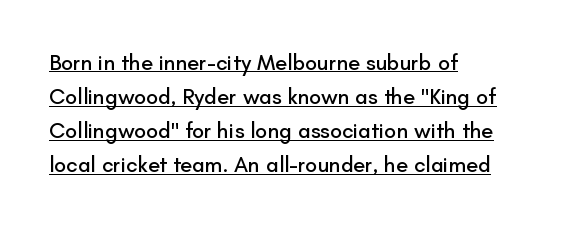
The image shows 22 px text type, upright; set left-aligned, normal line spacing (1.55x), normal letter spacing, underlined.
